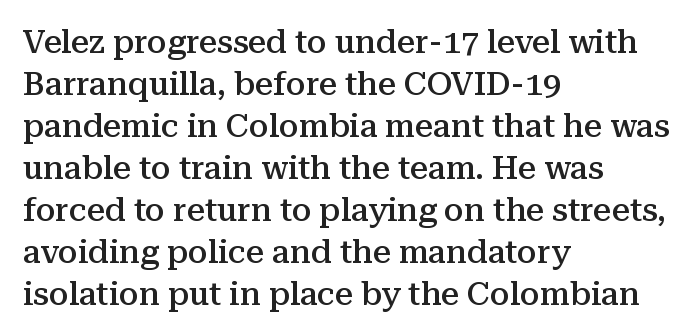
Q: Is the text bold? A: Semi-bold.
Q: Is the text italic (slanted)? A: No, it is upright.
Q: Is the typeface a serif or a sans-serif typeface? A: Serif.
Q: Is the text underlined? A: No.
Q: How is the paragraph aligned? A: Left-aligned.
Q: Is the spacing between letters normal or unusually wide? A: Normal.
Q: Is the spacing between lines tight, normal or loose? A: Normal.
Q: Width (condensed, normal, or wide)? A: Normal.
Q: Stroke contrast? A: Medium.
Q: x-height? A: Medium.
Q: Monospaced? A: No.
